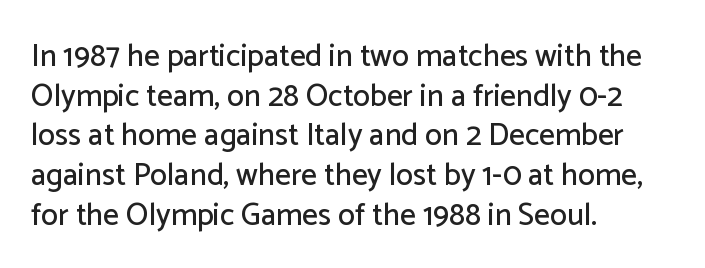
The space beneath each line is pristine and unruled. Tracking here is standard; glyphs follow each other at the usual distance. Each new line begins a customary step beneath the previous one. Do the characters align in a grid? No, the font is proportional. Rendered with straight, roman letterforms. This sample is left-justified, so line endings fall wherever the words run out.
